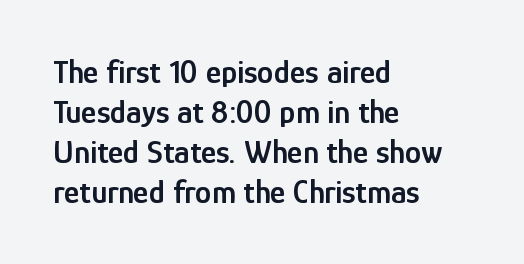
Q: Is the text bold? A: Semi-bold.
Q: Is the text italic (slanted)? A: No, it is upright.
Q: Is the typeface a serif or a sans-serif typeface? A: Sans-serif.
Q: Is the text underlined? A: No.
Q: How is the paragraph aligned? A: Left-aligned.
Q: Is the spacing between letters normal or unusually wide? A: Normal.
Q: Width (condensed, normal, or wide)? A: Condensed.
Q: Stroke contrast? A: Low.
Q: x-height? A: Medium.
Q: Monospaced? A: No.
